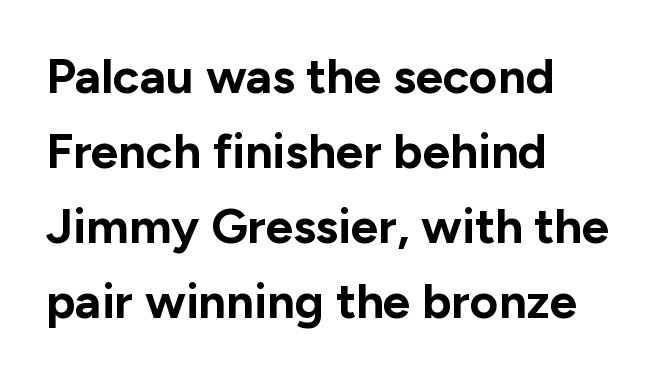
{"serif": "no", "italic": "no", "bold": "yes", "weight": "bold", "width": "normal", "stroke_contrast": "low", "x_height": "medium", "monospaced": "no", "underline": "no", "align": "left", "line_spacing": "normal", "line_spacing_ratio": 1.53, "letter_spacing": "normal", "letter_spacing_em": 0.0, "glyph_px": 49}
